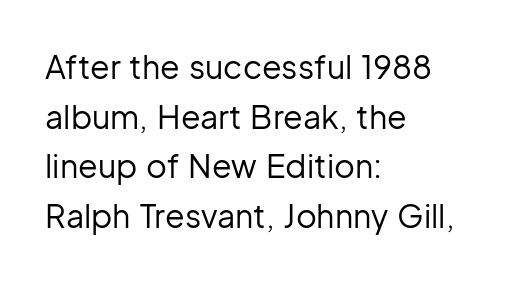
The image shows 32 px regular-weight sans-serif type, upright; set left-aligned, normal line spacing (1.55x), normal letter spacing, not underlined; low stroke contrast and a medium x-height.
